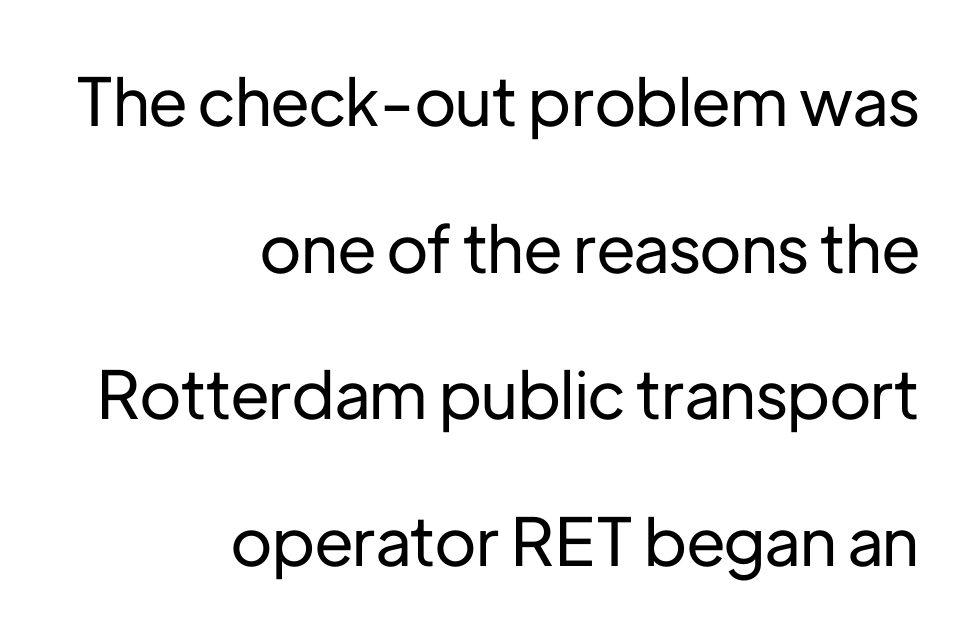
Layout note: lines flush right. Is there much room between lines? Yes — plenty of vertical air separates them. Do the characters align in a grid? No, the font is proportional. The passage shown is typeset with a sans-serif family. You could call the tracking neutral — neither tight nor loose.
